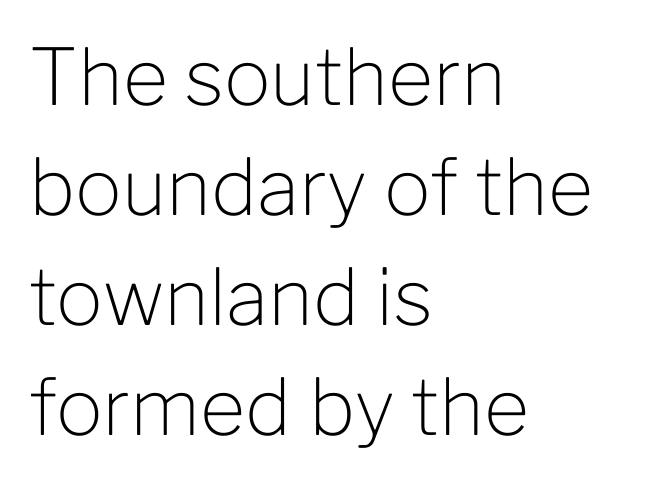
Q: Is the text bold? A: No.
Q: Is the text italic (slanted)? A: No, it is upright.
Q: Is the typeface a serif or a sans-serif typeface? A: Sans-serif.
Q: Is the text underlined? A: No.
Q: How is the paragraph aligned? A: Left-aligned.
Q: Is the spacing between letters normal or unusually wide? A: Normal.
Q: Is the spacing between lines tight, normal or loose? A: Normal.
Q: Width (condensed, normal, or wide)? A: Normal.
Q: Stroke contrast? A: Low.
Q: x-height? A: Medium.
Q: Monospaced? A: No.
